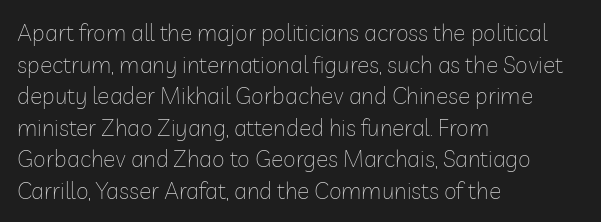
The strokes are not fattened; the text isn't bold. Beneath every word, the page is bare. Every row of glyphs begins at an identical x-position on the left. In terms of posture, this sample is upright.
